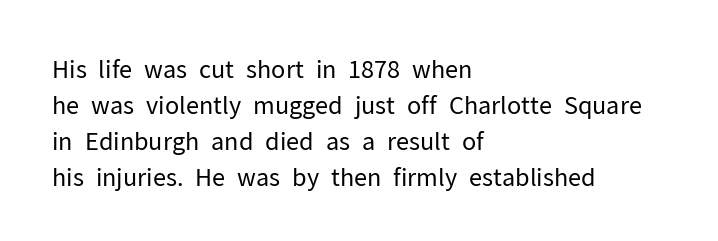
Q: Is the text bold? A: No.
Q: Is the text italic (slanted)? A: No, it is upright.
Q: Is the text underlined? A: No.
Q: How is the paragraph aligned? A: Left-aligned.
Q: Is the spacing between letters normal or unusually wide? A: Normal.
Q: Is the spacing between lines tight, normal or loose? A: Normal.
